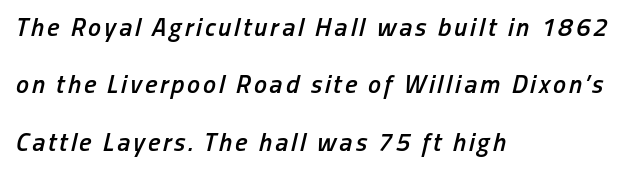
The face used here has a pronounced slope to its letters. Reading down the block, your eye returns to a fixed left position each line. Honestly, there is no underline to notice here at all. Heft: intermediate — a semibold.
